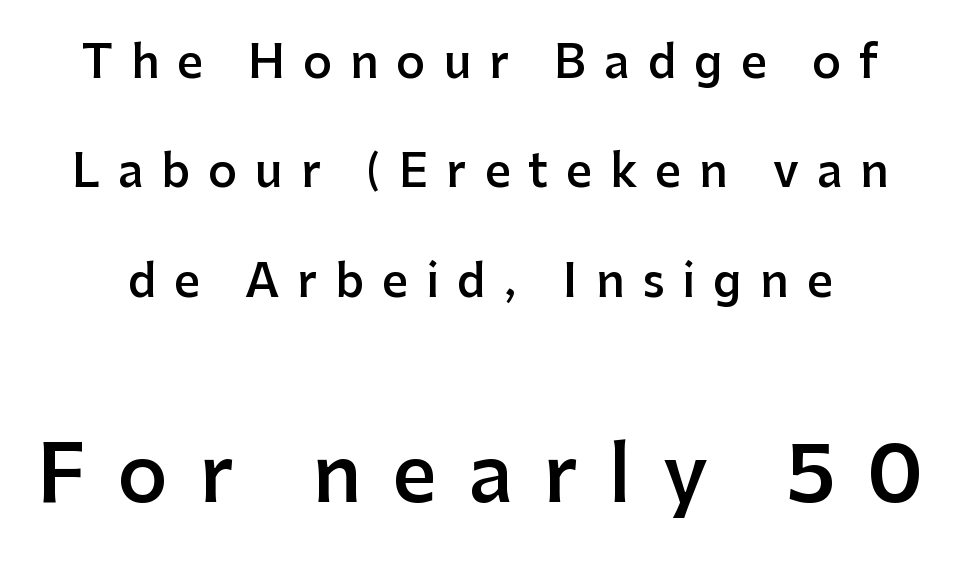
{"serif": "no", "italic": "no", "bold": "semi", "weight": "semibold", "width": "normal", "stroke_contrast": "low", "x_height": "medium", "monospaced": "no", "underline": "no", "line_spacing": "loose", "line_spacing_ratio": 2.43, "letter_spacing": "wide", "letter_spacing_em": 0.4, "larger_block": "second", "size_ratio": 1.73, "glyph_px": 78}
